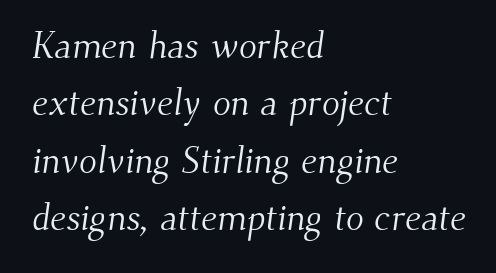
The image shows 37 px light serif type; set left-aligned, normal line spacing (1.55x), normal letter spacing, not underlined; medium stroke contrast and a small x-height.
